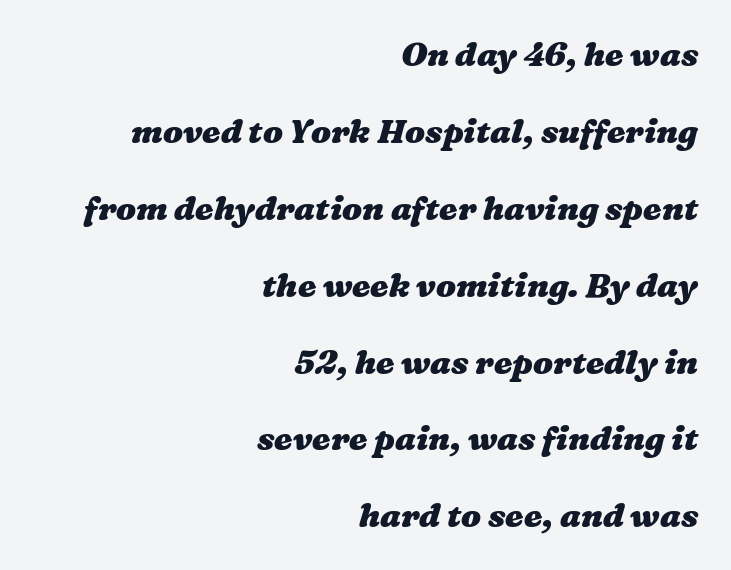
{"bold": "yes", "weight": "heavy", "width": "wide", "stroke_contrast": "medium", "x_height": "medium", "monospaced": "no", "underline": "no", "align": "right", "line_spacing": "loose", "line_spacing_ratio": 2.33, "letter_spacing": "normal", "letter_spacing_em": 0.0, "glyph_px": 33}
